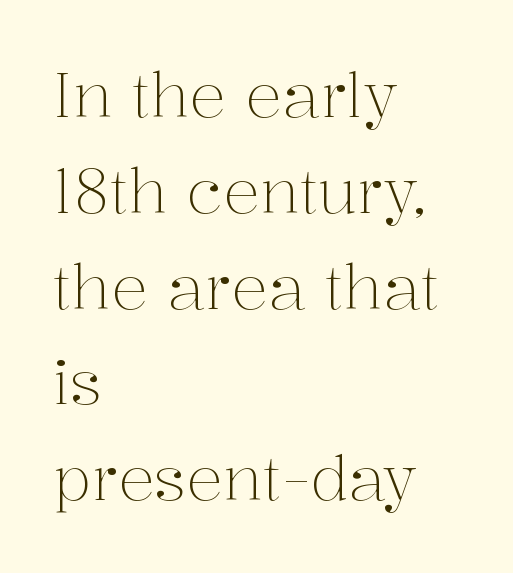
Q: Is the text bold? A: No.
Q: Is the text italic (slanted)? A: No, it is upright.
Q: Is the typeface a serif or a sans-serif typeface? A: Serif.
Q: Is the text underlined? A: No.
Q: How is the paragraph aligned? A: Left-aligned.
Q: Is the spacing between letters normal or unusually wide? A: Normal.
Q: Is the spacing between lines tight, normal or loose? A: Normal.
Q: Width (condensed, normal, or wide)? A: Normal.
Q: Stroke contrast? A: Medium.
Q: x-height? A: Medium.
Q: Monospaced? A: No.
